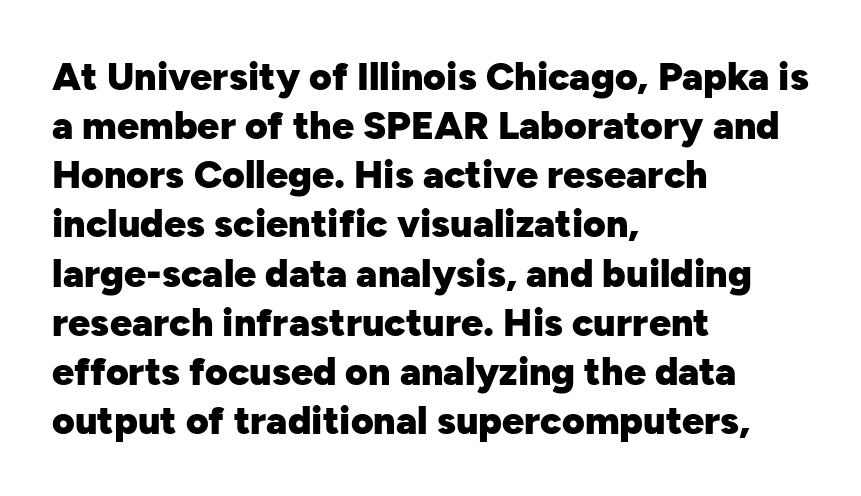
The image shows 39 px heavy sans-serif type, upright; set left-aligned, normal line spacing (1.26x), normal letter spacing, not underlined; low stroke contrast and a medium x-height.
